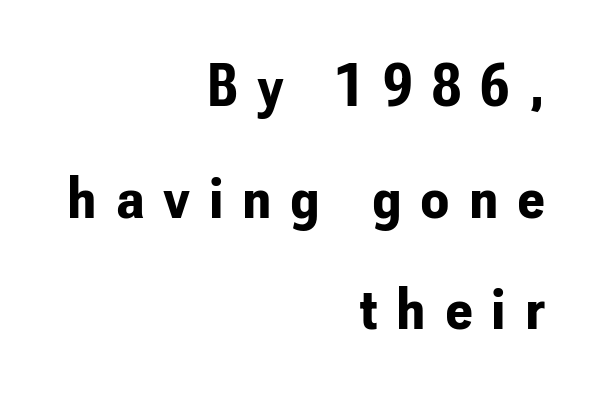
This sample has the flowing, uneven cadence of proportional lettering. How heavy is the stroke? Heavy — this is a bold. This is roman type, the default non-slanted kind. The lines are quadded right.
